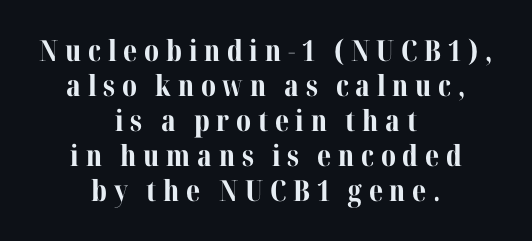
To sum up the face: it has serifs. The paragraph shown floats in the horizontal middle. The space beneath each line is pristine and unruled. Proportional: the letters do not fall into vertical columns. In terms of posture, this sample is upright. Tracking value appears strongly positive — letters spread wide.
